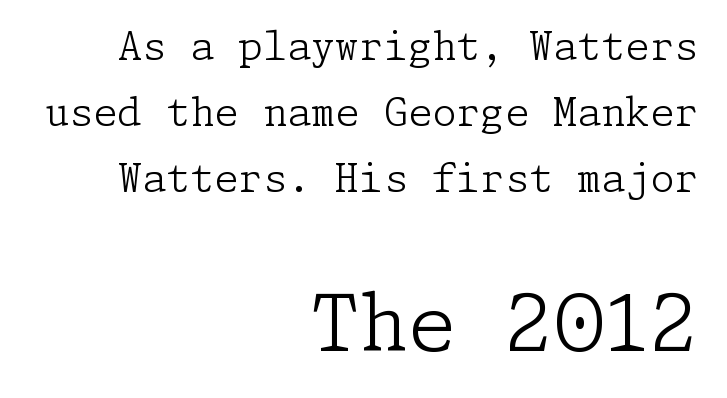
{"serif": "yes", "italic": "no", "bold": "no", "weight": "light", "width": "normal", "stroke_contrast": "low", "x_height": "medium", "underline": "no", "align": "right", "line_spacing": "normal", "line_spacing_ratio": 1.69, "letter_spacing": "normal", "letter_spacing_em": 0.0, "larger_block": "second", "size_ratio": 2.0, "glyph_px": 78}
